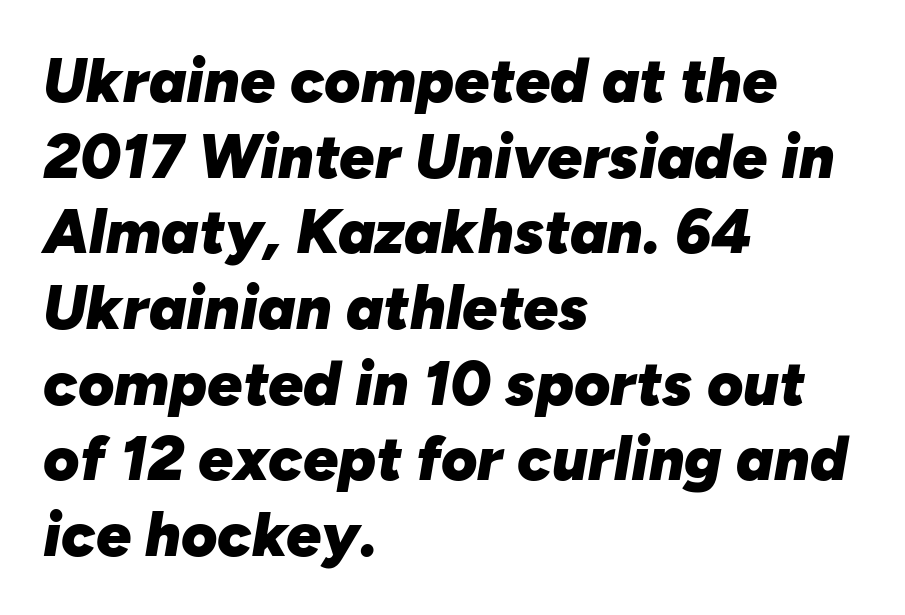
Q: Is the text bold? A: Yes.
Q: Is the text italic (slanted)? A: Yes, it leans right by about 10 degrees.
Q: Is the text underlined? A: No.
Q: How is the paragraph aligned? A: Left-aligned.
Q: Is the spacing between letters normal or unusually wide? A: Normal.
Q: Width (condensed, normal, or wide)? A: Normal.
Q: Stroke contrast? A: Low.
Q: x-height? A: Medium.
Q: Monospaced? A: No.
